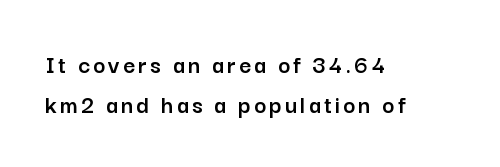
The image shows 26 px text type, upright; set left-aligned, normal line spacing (1.54x), not underlined.
